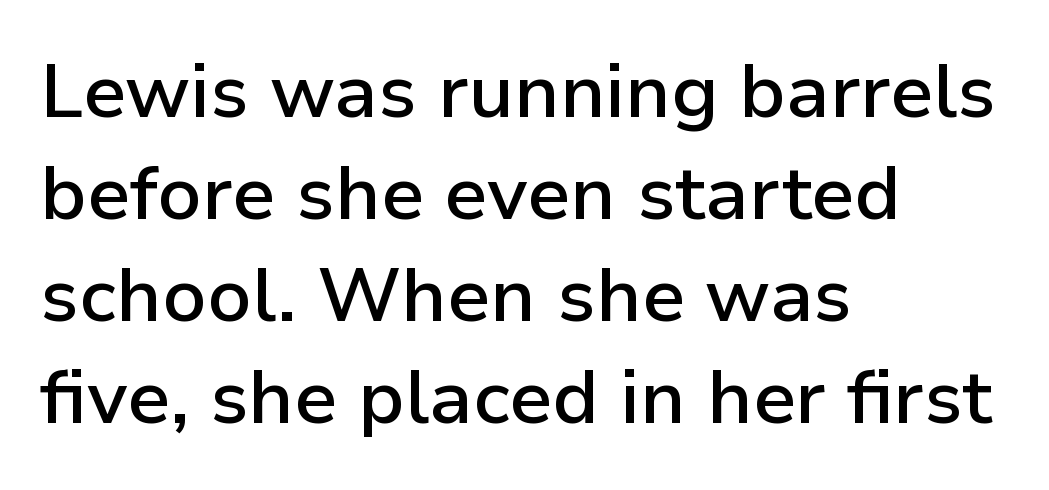
{"serif": "no", "italic": "no", "bold": "semi", "weight": "semibold", "width": "normal", "stroke_contrast": "low", "x_height": "medium", "monospaced": "no", "underline": "no", "align": "left", "line_spacing": "normal", "line_spacing_ratio": 1.34, "letter_spacing": "normal", "letter_spacing_em": 0.0, "glyph_px": 76}
